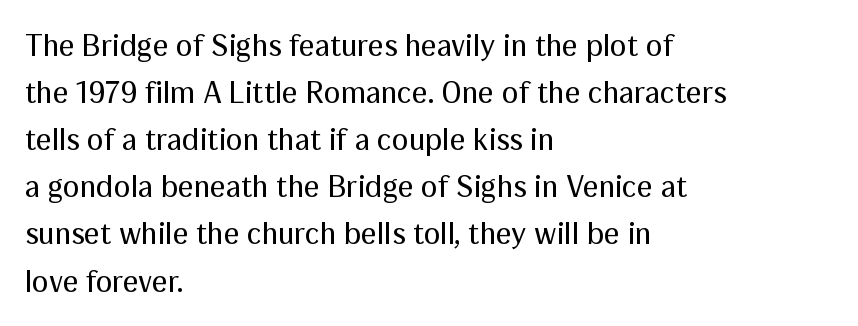
{"serif": "no", "italic": "no", "bold": "no", "weight": "regular", "width": "normal", "stroke_contrast": "medium", "x_height": "medium", "monospaced": "no", "underline": "no", "align": "left", "line_spacing": "normal", "line_spacing_ratio": 1.52, "letter_spacing": "normal", "letter_spacing_em": 0.0, "glyph_px": 31}
